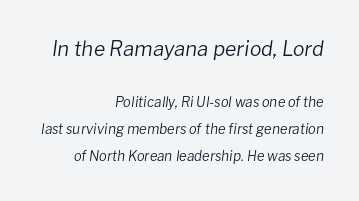
This rendering leaves character spacing at its baseline value. The rag falls on the left side of this text block. The face looks like a standard text weight, possibly lighter. Has an underline been added? It has not.
